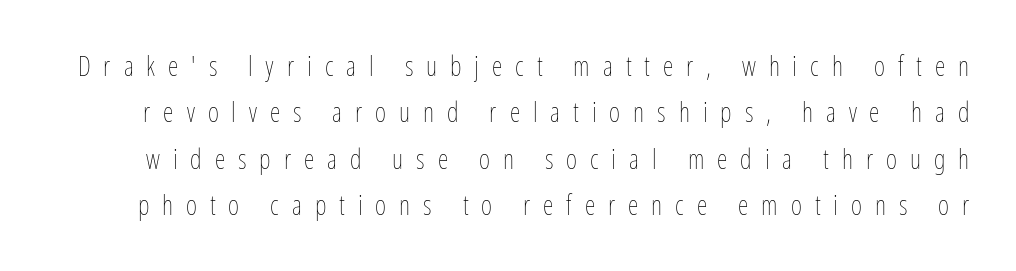
The image shows 27 px text type, upright; set line spacing 1.72x, unusually wide letter spacing (+0.48 em), not underlined.
